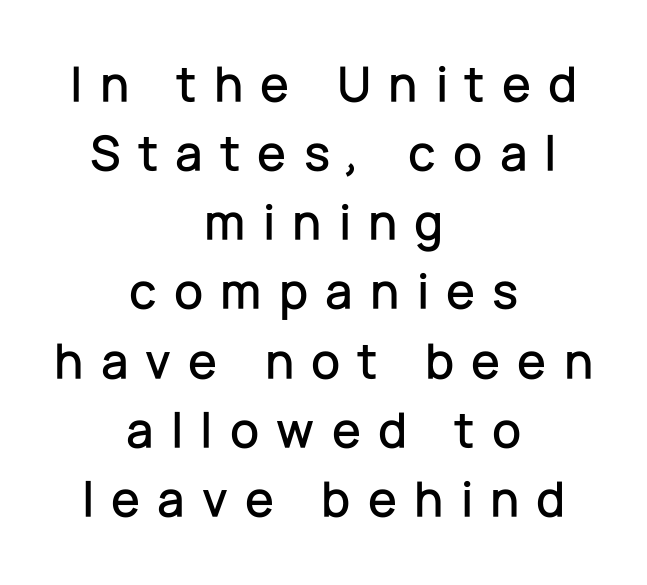
{"serif": "no", "italic": "no", "width": "normal", "stroke_contrast": "low", "x_height": "medium", "monospaced": "no", "underline": "no", "align": "center", "line_spacing": "normal", "line_spacing_ratio": 1.33, "letter_spacing": "wide", "letter_spacing_em": 0.33, "glyph_px": 52}
